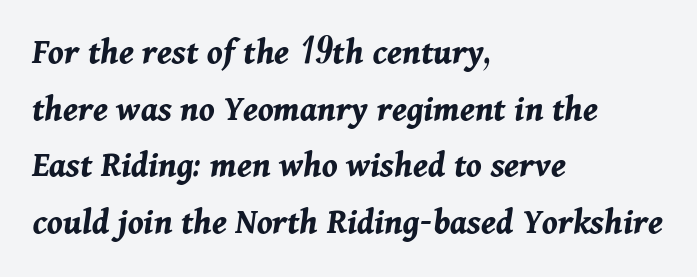
The image shows 37 px bold type, italic (leaning right); set left-aligned, normal line spacing (1.53x), normal letter spacing, not underlined; medium stroke contrast and a medium x-height.
